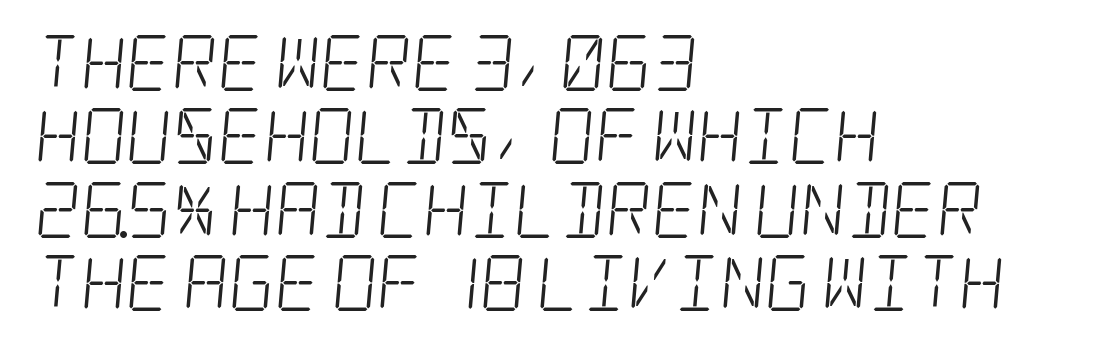
Q: Is the text bold? A: No.
Q: Is the typeface a serif or a sans-serif typeface? A: Serif.
Q: Is the text underlined? A: No.
Q: How is the paragraph aligned? A: Left-aligned.
Q: Is the spacing between letters normal or unusually wide? A: Normal.
Q: Is the spacing between lines tight, normal or loose? A: Normal.
Q: Width (condensed, normal, or wide)? A: Condensed.
Q: Stroke contrast? A: Low.
Q: x-height? A: Large.
